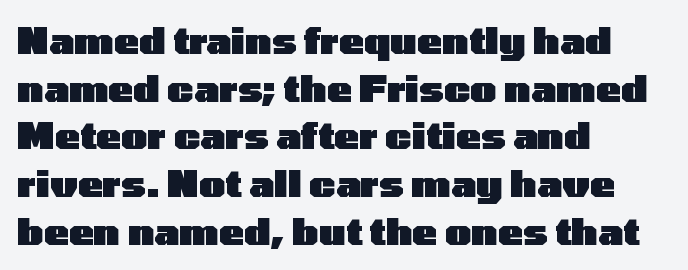
{"serif": "no", "italic": "no", "bold": "yes", "weight": "heavy", "width": "wide", "stroke_contrast": "low", "x_height": "medium", "monospaced": "no", "underline": "no", "align": "left", "line_spacing": "normal", "line_spacing_ratio": 1.29, "letter_spacing": "normal", "letter_spacing_em": 0.0, "glyph_px": 37}
